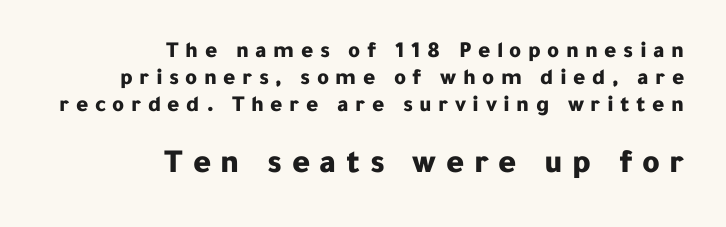
{"serif": "no", "italic": "no", "bold": "yes", "weight": "bold", "width": "normal", "stroke_contrast": "low", "x_height": "medium", "monospaced": "no", "underline": "no", "align": "right", "line_spacing_ratio": 1.17, "letter_spacing": "wide", "letter_spacing_em": 0.28, "larger_block": "second", "size_ratio": 1.48, "glyph_px": 34}
